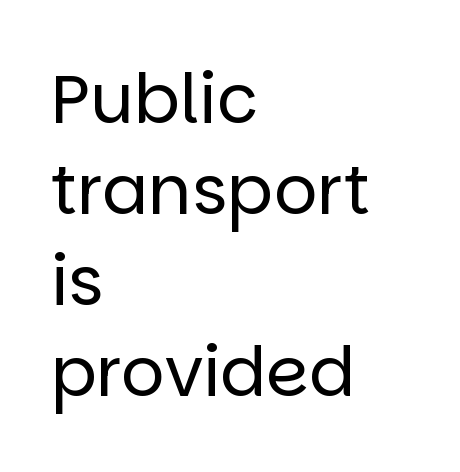
Q: Is the text bold? A: No.
Q: Is the text italic (slanted)? A: No, it is upright.
Q: Is the typeface a serif or a sans-serif typeface? A: Sans-serif.
Q: Is the text underlined? A: No.
Q: How is the paragraph aligned? A: Left-aligned.
Q: Is the spacing between letters normal or unusually wide? A: Normal.
Q: Is the spacing between lines tight, normal or loose? A: Normal.
Q: Width (condensed, normal, or wide)? A: Normal.
Q: Stroke contrast? A: Low.
Q: x-height? A: Large.
Q: Monospaced? A: No.
